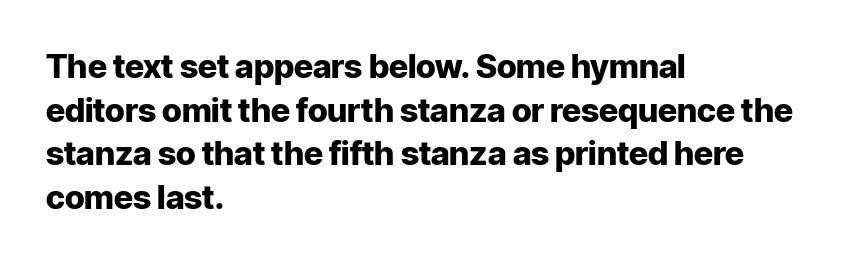
Italic: no, the glyphs are upright roman. Lines of text with bare space underneath. Quick note: interline space is typical. Stroke terminals: plain, sans-serif.
